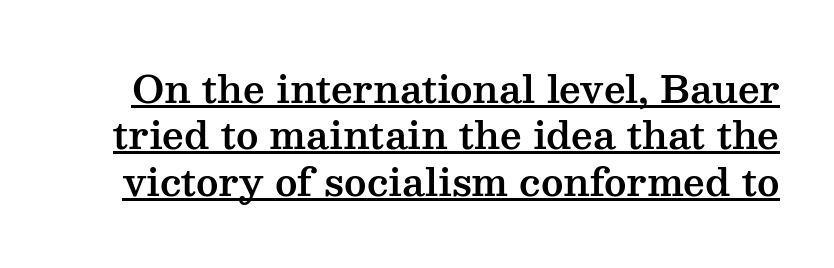
Q: Is the text italic (slanted)? A: No, it is upright.
Q: Is the typeface a serif or a sans-serif typeface? A: Serif.
Q: Is the text underlined? A: Yes.
Q: Is the spacing between letters normal or unusually wide? A: Normal.
Q: Width (condensed, normal, or wide)? A: Wide.
Q: Stroke contrast? A: Medium.
Q: x-height? A: Medium.
Q: Monospaced? A: No.
